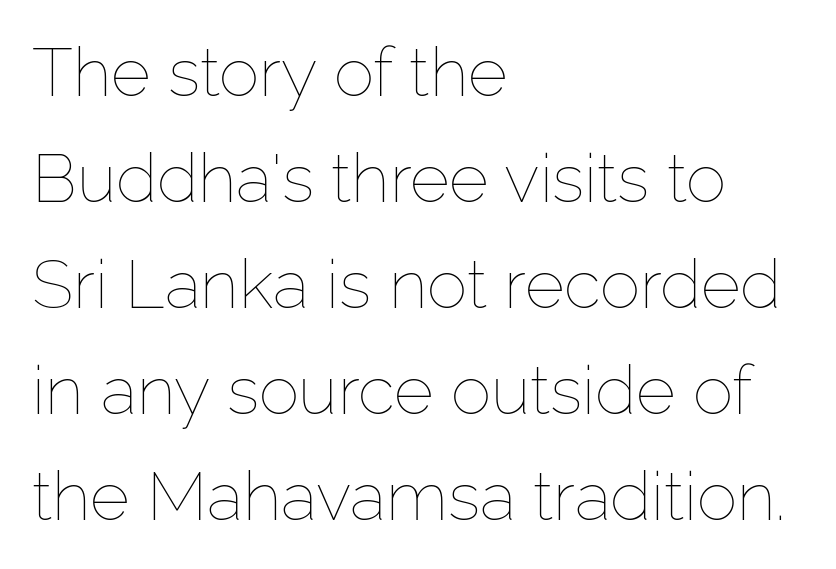
The image shows 68 px thin type, upright; set left-aligned, normal line spacing (1.56x), normal letter spacing, not underlined; low stroke contrast and a medium x-height.
